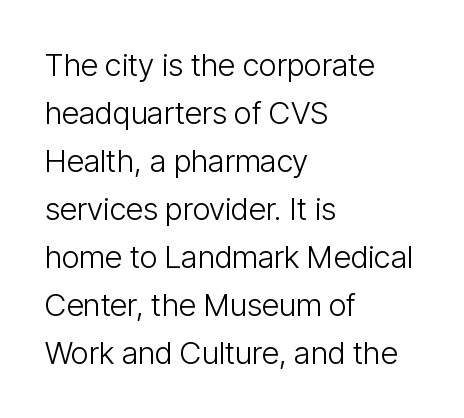
{"serif": "no", "italic": "no", "bold": "no", "weight": "light", "width": "condensed", "stroke_contrast": "low", "x_height": "medium", "monospaced": "no", "underline": "no", "align": "left", "line_spacing": "normal", "line_spacing_ratio": 1.55, "letter_spacing": "normal", "letter_spacing_em": 0.0, "glyph_px": 31}
